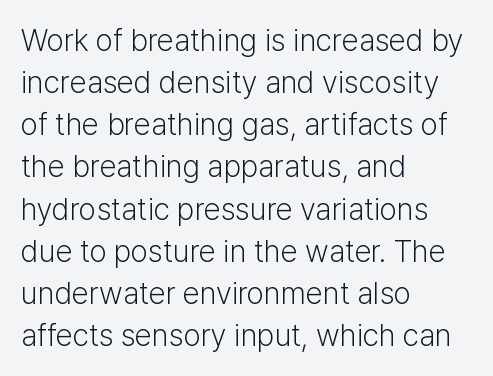
{"serif": "no", "italic": "no", "bold": "no", "weight": "light", "width": "normal", "stroke_contrast": "low", "x_height": "medium", "monospaced": "no", "underline": "no", "align": "left", "line_spacing": "normal", "line_spacing_ratio": 1.36, "letter_spacing": "normal", "letter_spacing_em": 0.0, "glyph_px": 31}
